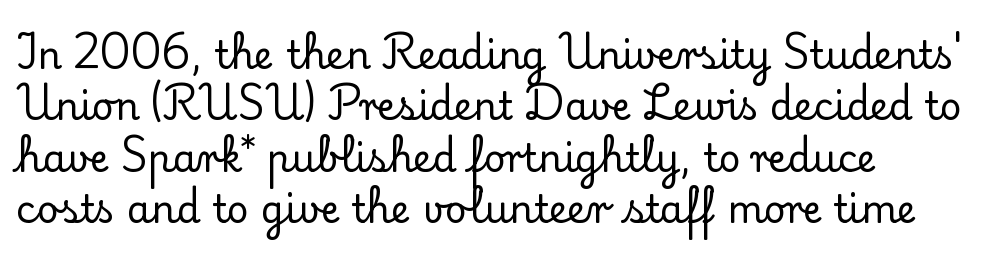
{"serif": "yes", "italic": "no", "width": "normal", "stroke_contrast": "low", "x_height": "small", "monospaced": "no", "underline": "no", "align": "left", "line_spacing": "normal", "line_spacing_ratio": 1.35, "letter_spacing": "normal", "letter_spacing_em": 0.0, "glyph_px": 38}
